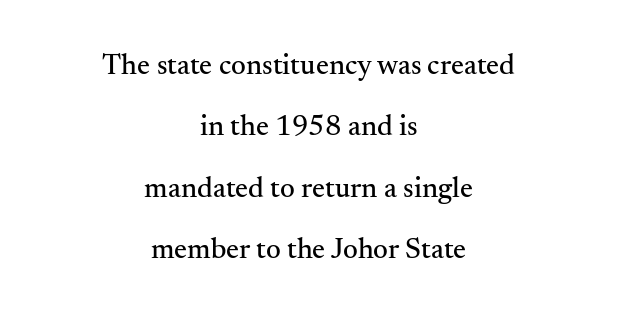
The image shows 29 px serif type, upright; set centered, loose line spacing (2.12x), normal letter spacing, not underlined; medium stroke contrast and a small x-height.
